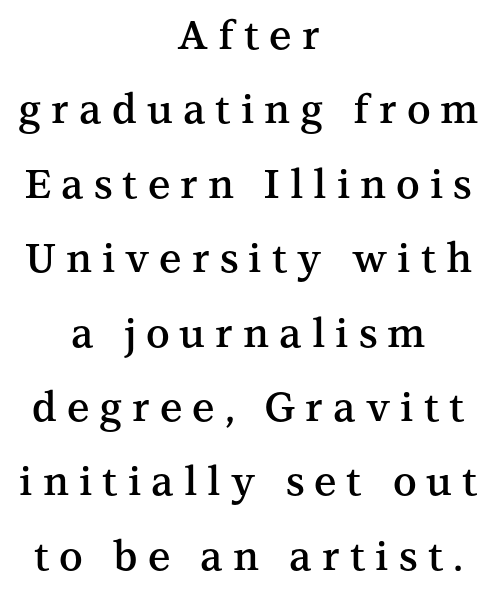
A clean baseline with only descenders dipping below it. The type family on display is of the serif kind. Character widths vary here, with narrow letters taking less room than wide ones. Characters remain perfectly vertical along every line. Neither beginnings nor endings align; midpoints do.
